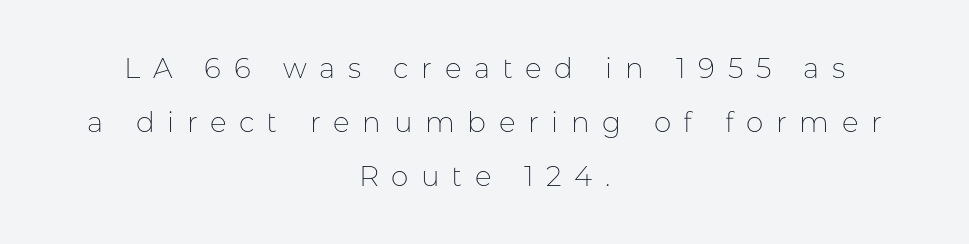
Q: Is the text bold? A: No.
Q: Is the text italic (slanted)? A: No, it is upright.
Q: Is the typeface a serif or a sans-serif typeface? A: Sans-serif.
Q: Is the text underlined? A: No.
Q: How is the paragraph aligned? A: Centered.
Q: Is the spacing between letters normal or unusually wide? A: Unusually wide.
Q: Is the spacing between lines tight, normal or loose? A: Loose.
Q: Width (condensed, normal, or wide)? A: Normal.
Q: Stroke contrast? A: Low.
Q: x-height? A: Medium.
Q: Monospaced? A: No.
